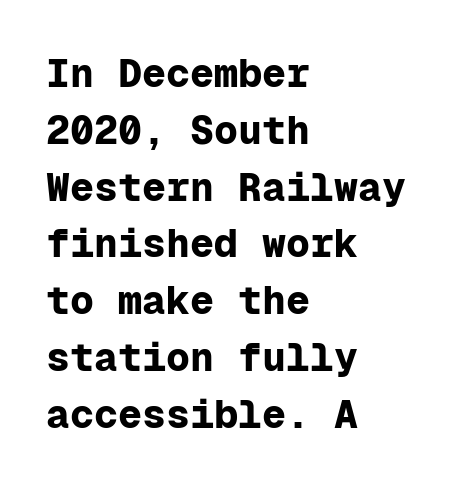
{"serif": "no", "italic": "no", "bold": "yes", "weight": "bold", "width": "normal", "stroke_contrast": "low", "x_height": "medium", "monospaced": "yes", "underline": "no", "align": "left", "line_spacing": "normal", "line_spacing_ratio": 1.42, "letter_spacing": "normal", "letter_spacing_em": 0.0, "glyph_px": 40}
